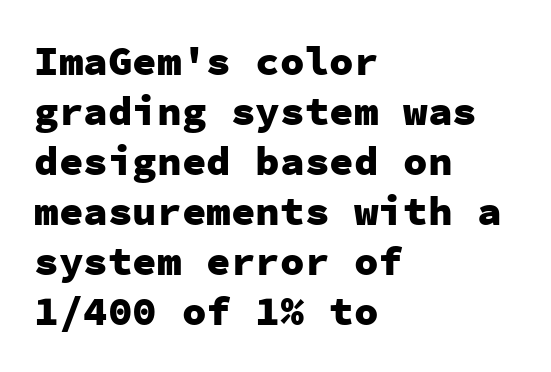
{"serif": "no", "italic": "no", "bold": "yes", "weight": "heavy", "width": "normal", "stroke_contrast": "low", "x_height": "medium", "monospaced": "yes", "underline": "no", "align": "left", "line_spacing_ratio": 1.22, "letter_spacing": "normal", "letter_spacing_em": 0.0, "glyph_px": 41}
